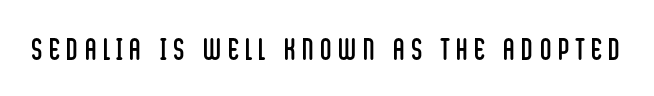
{"serif": "no", "italic": "no", "bold": "no", "weight": "regular", "width": "condensed", "stroke_contrast": "low", "x_height": "large", "monospaced": "no", "underline": "no", "letter_spacing": "wide", "letter_spacing_em": 0.22, "glyph_px": 31}
